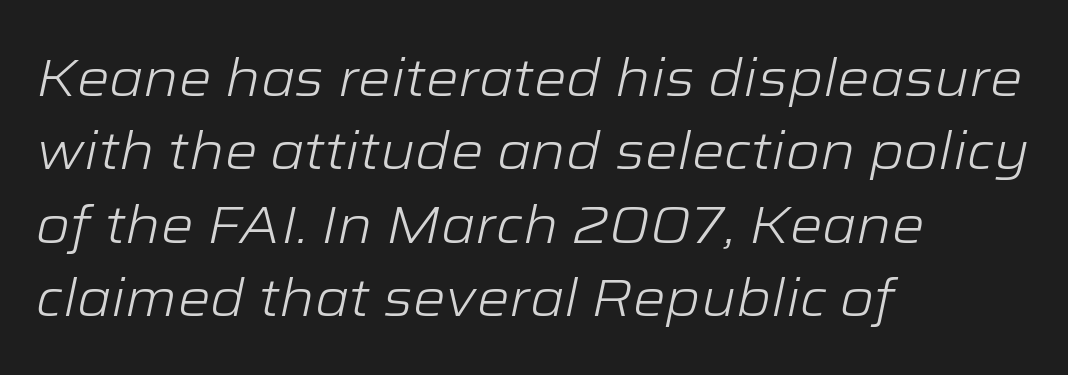
The image shows 52 px light, wide type, italic (leaning right); set left-aligned, normal line spacing (1.41x), normal letter spacing, not underlined; low stroke contrast and a medium x-height.
